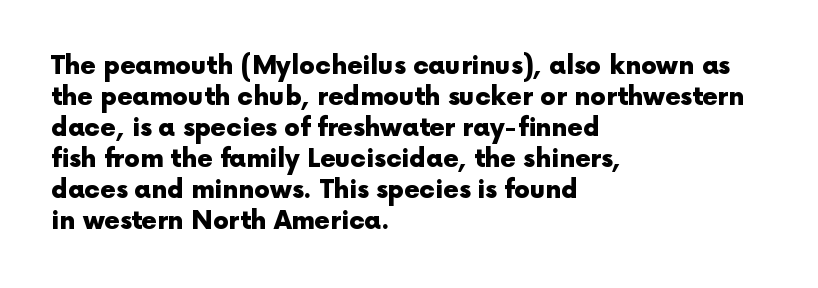
{"italic": "no", "bold": "yes", "underline": "no", "align": "left", "line_spacing_ratio": 1.24, "letter_spacing": "normal", "letter_spacing_em": 0.0, "glyph_px": 25}
